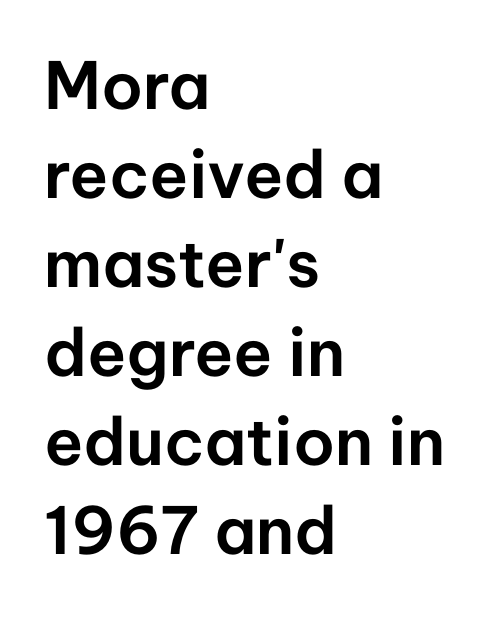
{"serif": "no", "italic": "no", "width": "normal", "stroke_contrast": "low", "x_height": "medium", "monospaced": "no", "underline": "no", "align": "left", "line_spacing": "normal", "line_spacing_ratio": 1.37, "letter_spacing": "normal", "letter_spacing_em": 0.0, "glyph_px": 65}
